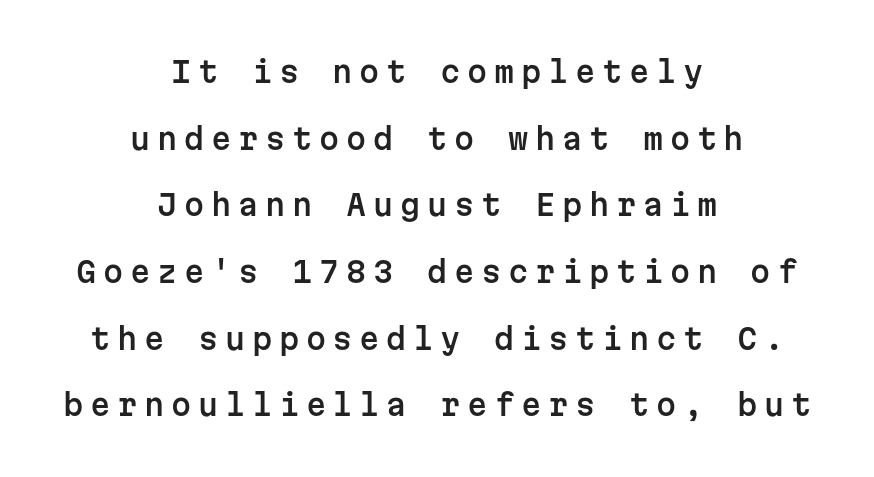
The image shows 29 px sans-serif type, upright, monospaced; set centered, loose line spacing (2.3x), unusually wide letter spacing (+0.23 em), not underlined; low stroke contrast and a medium x-height.
